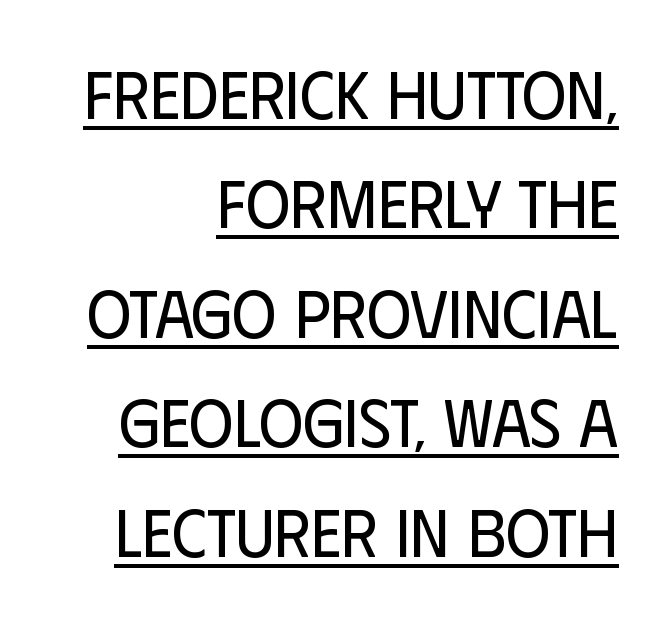
The image shows 68 px regular-weight, condensed sans-serif type, upright; set right-aligned, normal line spacing (1.61x), normal letter spacing, underlined; low stroke contrast and a large x-height.
